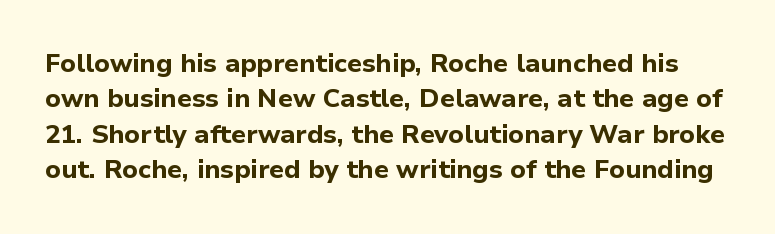
{"italic": "no", "bold": "yes", "underline": "no", "line_spacing": "normal", "line_spacing_ratio": 1.36, "letter_spacing": "normal", "letter_spacing_em": 0.0, "glyph_px": 26}
